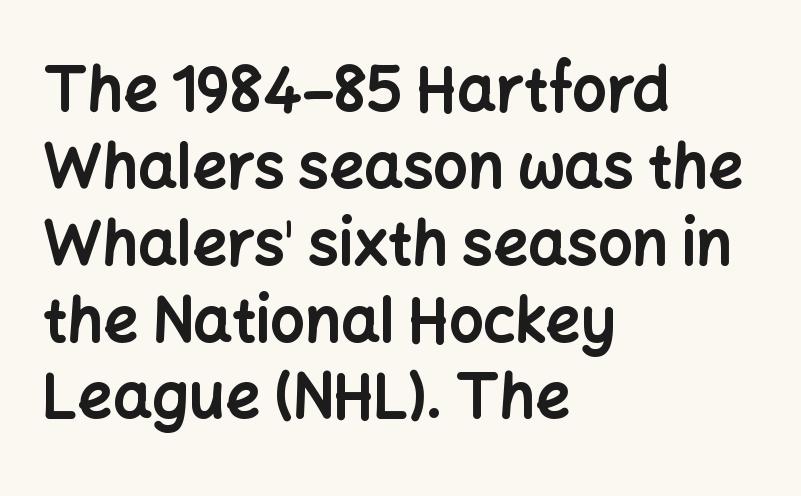
A full-strength bold gives these letters their thick strokes. The letters advance in unequal steps, a hallmark of proportional type. A classic flush-left, rag-right setting is used for this passage. Nothing sits at the stroke ends, so this counts as sans-serif.
